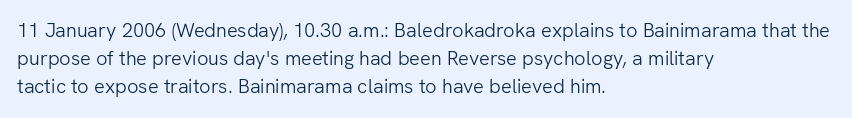
Q: Is the text bold? A: No.
Q: Is the text italic (slanted)? A: No, it is upright.
Q: Is the text underlined? A: No.
Q: How is the paragraph aligned? A: Left-aligned.
Q: Is the spacing between letters normal or unusually wide? A: Normal.
Q: Is the spacing between lines tight, normal or loose? A: Normal.
